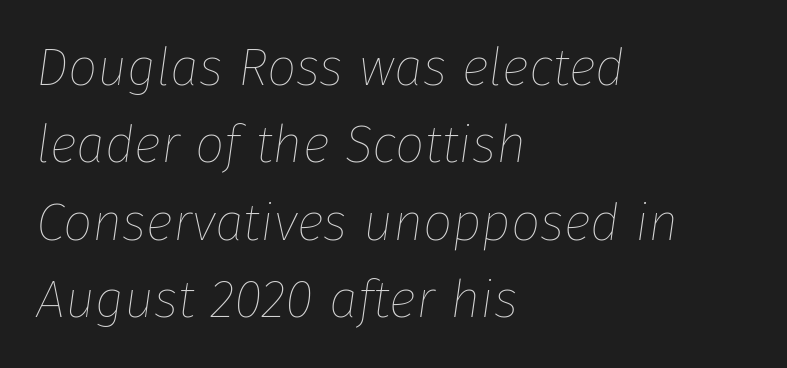
Nothing unusual about the tracking: characters are spaced as the font intends. Quick note: italic. Beneath every word, the page is bare. The font sits on the lighter half of the weight spectrum, regular included.
